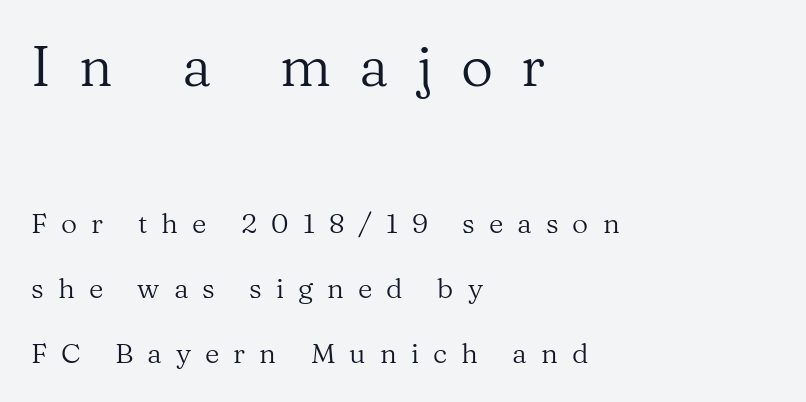
Q: Is the text bold? A: No.
Q: Is the text italic (slanted)? A: No, it is upright.
Q: Is the typeface a serif or a sans-serif typeface? A: Serif.
Q: Is the text underlined? A: No.
Q: How is the paragraph aligned? A: Left-aligned.
Q: Is the spacing between letters normal or unusually wide? A: Unusually wide.
Q: Is the spacing between lines tight, normal or loose? A: Loose.
Q: Which block of text is set in a larger size, the first (top) or the second (bottom)? A: The first (top) one.
Q: Width (condensed, normal, or wide)? A: Normal.
Q: Stroke contrast? A: Medium.
Q: x-height? A: Medium.
Q: Monospaced? A: No.
